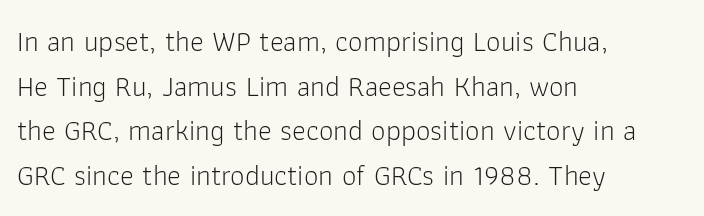
The image shows 29 px light sans-serif type, upright; set left-aligned, normal line spacing (1.54x), normal letter spacing, not underlined; low stroke contrast and a medium x-height.
